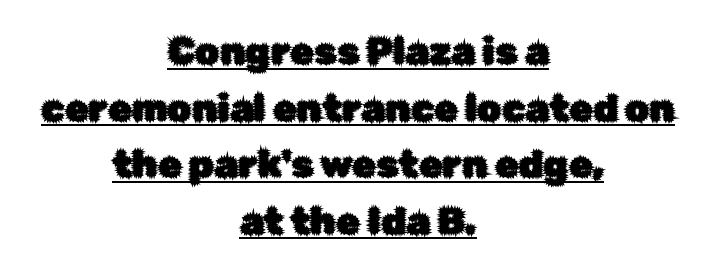
{"serif": "no", "italic": "no", "width": "normal", "stroke_contrast": "low", "x_height": "medium", "monospaced": "no", "underline": "yes", "align": "center", "line_spacing": "normal", "line_spacing_ratio": 1.49, "letter_spacing": "normal", "letter_spacing_em": 0.0, "glyph_px": 38}
